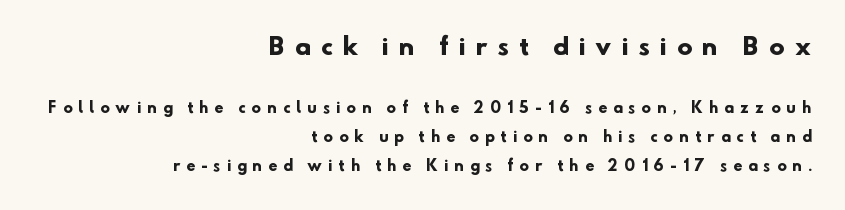
Q: Is the text bold? A: Yes.
Q: Is the text underlined? A: No.
Q: How is the paragraph aligned? A: Right-aligned.
Q: Is the spacing between letters normal or unusually wide? A: Unusually wide.
Q: Is the spacing between lines tight, normal or loose? A: Loose.
Q: Which block of text is set in a larger size, the first (top) or the second (bottom)? A: The first (top) one.
